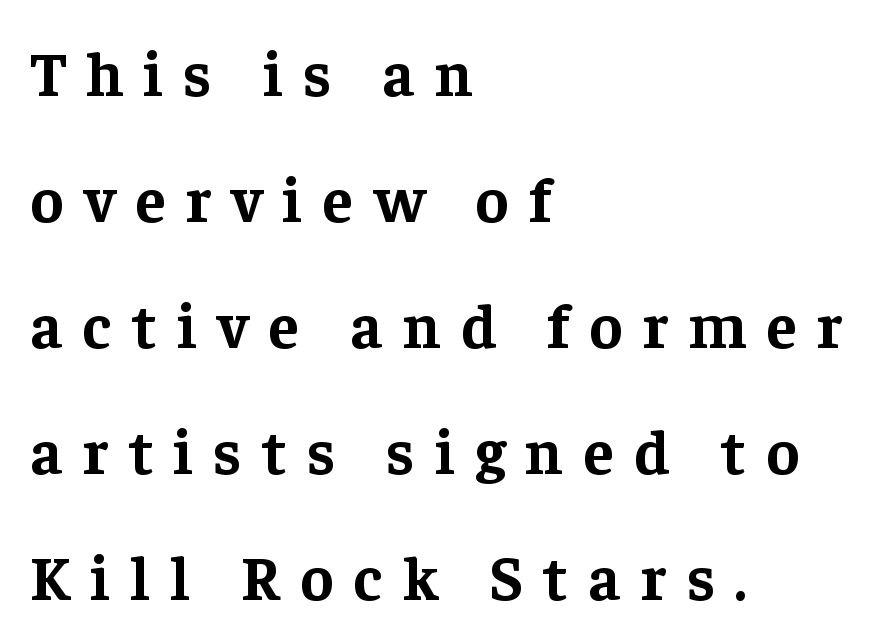
The image shows 63 px bold serif type, upright; set left-aligned, loose line spacing (2.0x), unusually wide letter spacing (+0.32 em), not underlined; low stroke contrast and a medium x-height.
